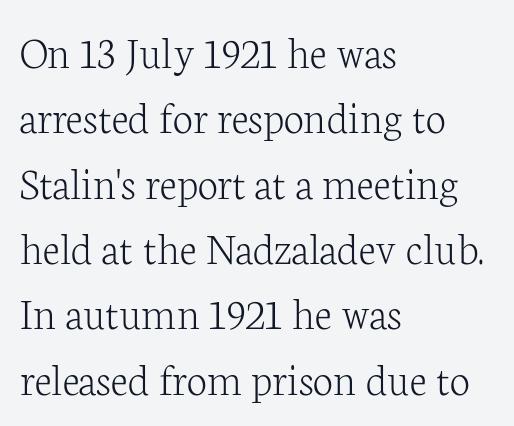
{"serif": "yes", "italic": "no", "bold": "no", "weight": "light", "width": "normal", "stroke_contrast": "low", "x_height": "medium", "monospaced": "no", "underline": "no", "align": "left", "line_spacing": "normal", "line_spacing_ratio": 1.42, "letter_spacing": "normal", "letter_spacing_em": 0.0, "glyph_px": 46}
